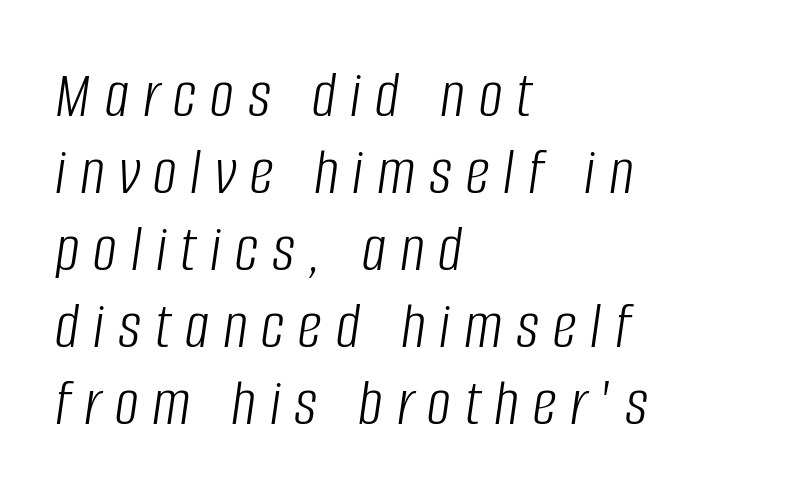
The passage shown stacks its lines with hardly any gap. A typesetter would mark this as italic. Reading down the block, your eye returns to a fixed left position each line. Each stroke keeps to a modest, everyday thickness or less. The horizontal fit of the characters is loose and conspicuously gappy. Descenders are the only things crossing below the line.
